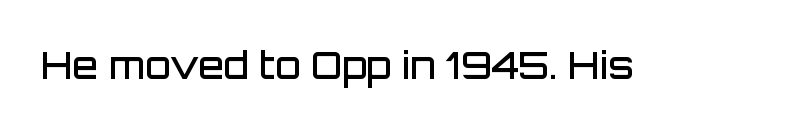
{"serif": "no", "italic": "no", "bold": "semi", "weight": "semibold", "width": "normal", "stroke_contrast": "low", "x_height": "large", "monospaced": "no", "underline": "no", "letter_spacing": "normal", "letter_spacing_em": 0.0, "glyph_px": 37}
